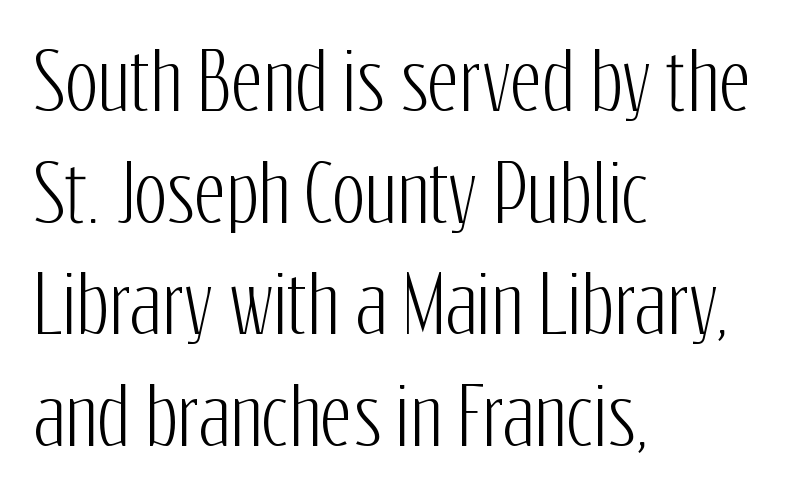
Q: Is the text italic (slanted)? A: No, it is upright.
Q: Is the typeface a serif or a sans-serif typeface? A: Sans-serif.
Q: Is the text underlined? A: No.
Q: How is the paragraph aligned? A: Left-aligned.
Q: Is the spacing between letters normal or unusually wide? A: Normal.
Q: Is the spacing between lines tight, normal or loose? A: Normal.
Q: Width (condensed, normal, or wide)? A: Condensed.
Q: Stroke contrast? A: Low.
Q: x-height? A: Medium.
Q: Monospaced? A: No.
